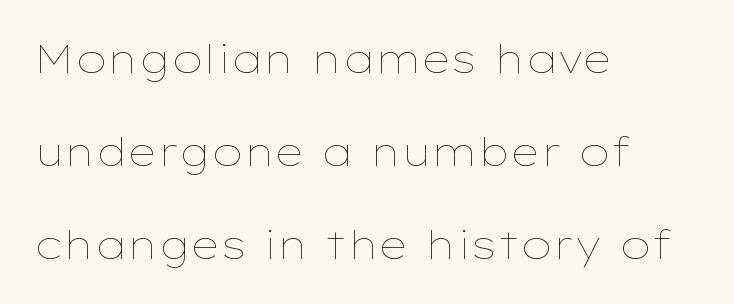
Q: Is the text bold? A: No.
Q: Is the text italic (slanted)? A: No, it is upright.
Q: Is the text underlined? A: No.
Q: How is the paragraph aligned? A: Left-aligned.
Q: Is the spacing between letters normal or unusually wide? A: Normal.
Q: Is the spacing between lines tight, normal or loose? A: Loose.
Q: Width (condensed, normal, or wide)? A: Wide.
Q: Stroke contrast? A: Low.
Q: x-height? A: Medium.
Q: Monospaced? A: No.
